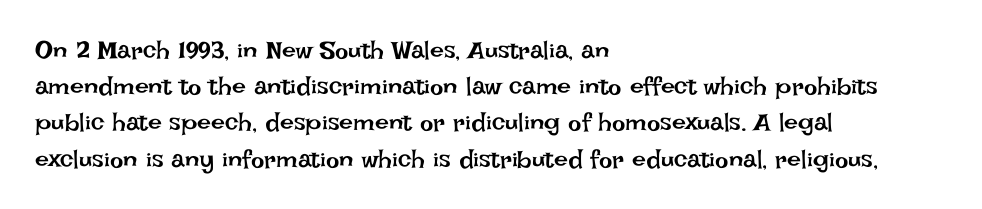
The cut favours lightness, reaching ordinary text weight at its darkest. Left-aligned paragraph, ragged on the right. There is no visible air inserted between adjacent glyphs. Has an underline been added? It has not. Upright lettering throughout. Leading matches the norm, producing a regular column.
